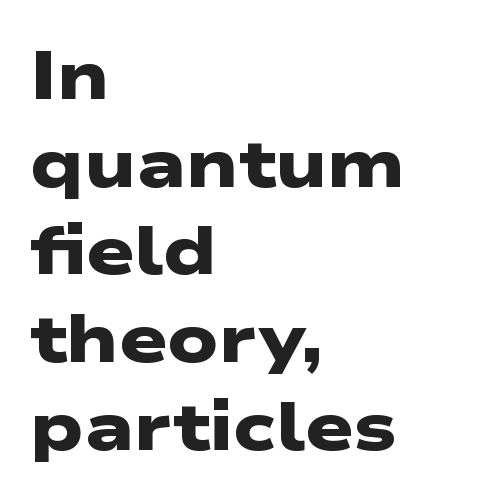
{"serif": "no", "bold": "yes", "weight": "heavy", "width": "wide", "stroke_contrast": "low", "x_height": "medium", "monospaced": "no", "underline": "no", "align": "left", "line_spacing": "normal", "line_spacing_ratio": 1.29, "letter_spacing": "normal", "letter_spacing_em": 0.0, "glyph_px": 68}
